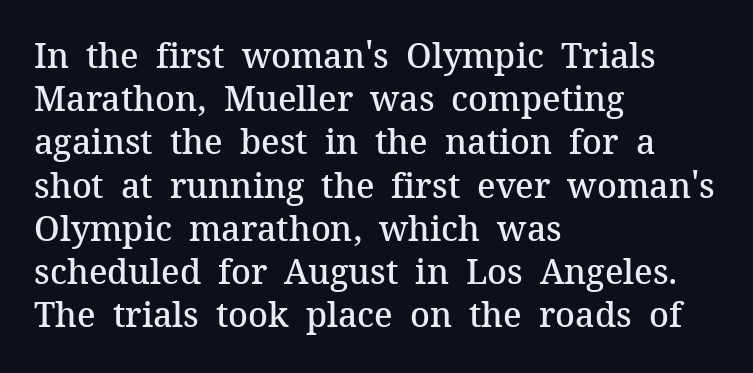
The letters are semibold — heavier than regular but short of a full bold. One glance says typical: line gaps are just what's usual. Any mark beneath the type? The region is blank. Character widths vary here, with narrow letters taking less room than wide ones.
